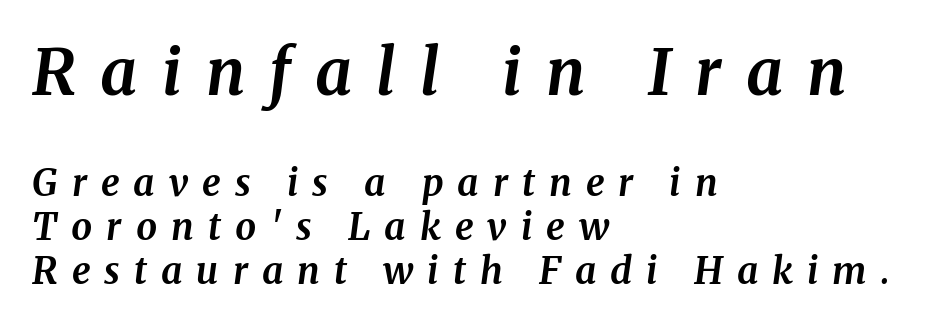
The face used here has a pronounced slope to its letters. The face used here appears at its bigger size in the upper chunk. The type is letterspaced generously, with wide tracking. Each letter's strokes conclude with small projecting serifs. Alignment: flush left.
